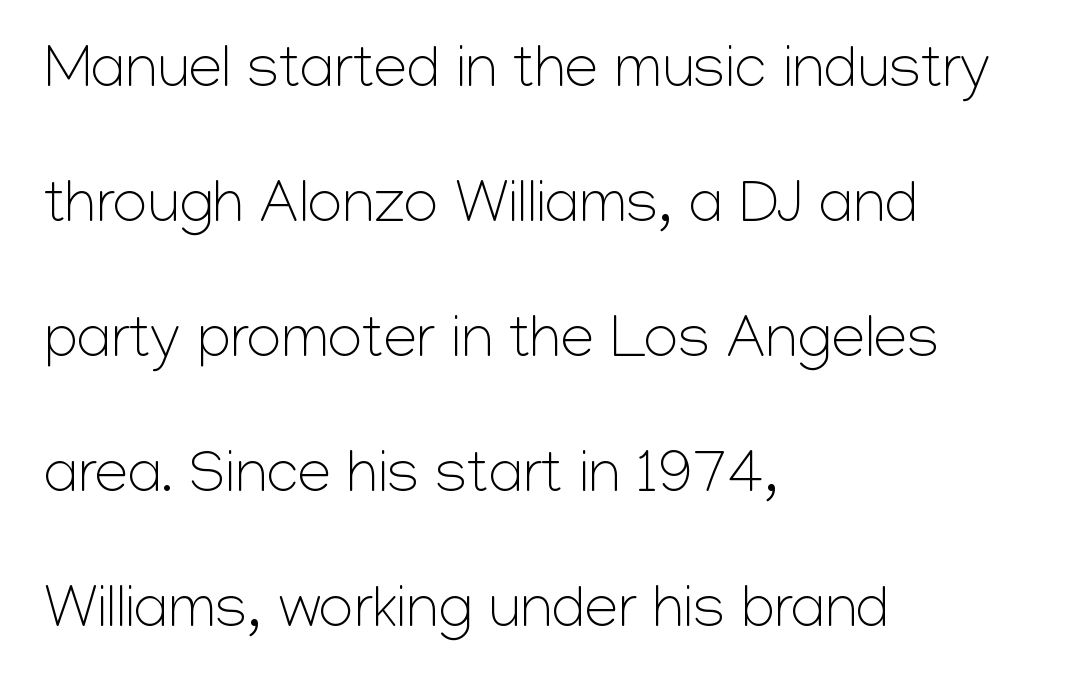
{"serif": "no", "italic": "no", "bold": "no", "weight": "light", "width": "normal", "stroke_contrast": "low", "x_height": "medium", "monospaced": "no", "underline": "no", "align": "left", "line_spacing": "loose", "line_spacing_ratio": 2.25, "letter_spacing": "normal", "letter_spacing_em": 0.0, "glyph_px": 60}
